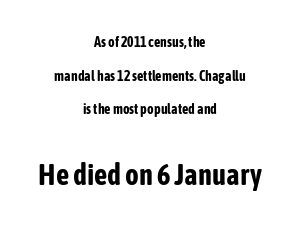
{"serif": "no", "italic": "no", "bold": "yes", "weight": "bold", "width": "condensed", "stroke_contrast": "low", "x_height": "medium", "monospaced": "no", "underline": "no", "align": "center", "line_spacing": "loose", "line_spacing_ratio": 2.4, "letter_spacing": "normal", "letter_spacing_em": 0.0, "larger_block": "second", "size_ratio": 2.07, "glyph_px": 29}
